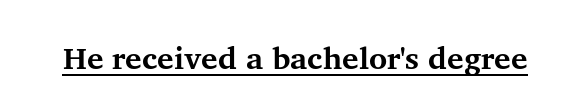
The image shows 31 px bold serif type, upright; set normal letter spacing, underlined; medium stroke contrast and a medium x-height.
